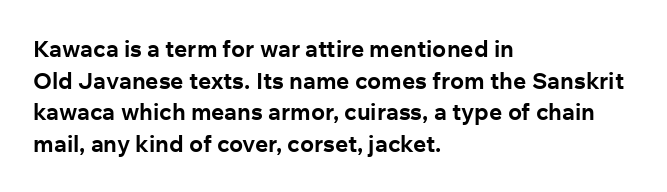
The image shows 23 px bold type, upright; set left-aligned, normal line spacing (1.38x), normal letter spacing, not underlined.
